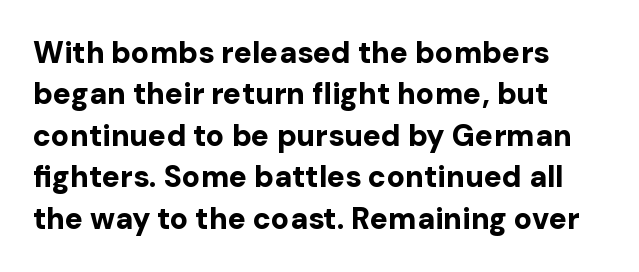
{"serif": "no", "italic": "no", "bold": "yes", "weight": "bold", "width": "normal", "stroke_contrast": "low", "x_height": "medium", "monospaced": "no", "underline": "no", "align": "left", "line_spacing": "normal", "line_spacing_ratio": 1.38, "letter_spacing": "normal", "letter_spacing_em": 0.0, "glyph_px": 30}
